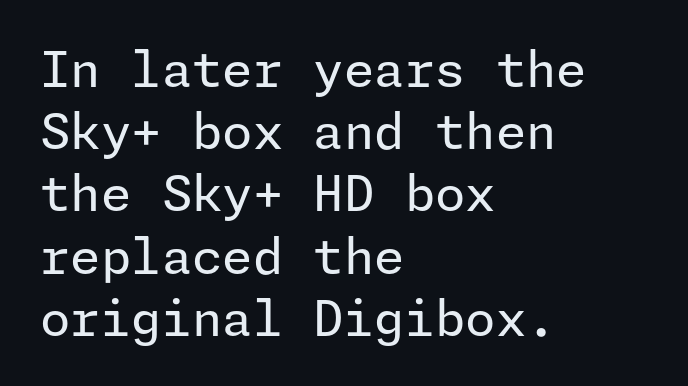
Q: Is the text bold? A: No.
Q: Is the text italic (slanted)? A: No, it is upright.
Q: Is the typeface a serif or a sans-serif typeface? A: Sans-serif.
Q: Is the text underlined? A: No.
Q: How is the paragraph aligned? A: Left-aligned.
Q: Is the spacing between letters normal or unusually wide? A: Normal.
Q: Is the spacing between lines tight, normal or loose? A: Normal.
Q: Width (condensed, normal, or wide)? A: Normal.
Q: Stroke contrast? A: Low.
Q: x-height? A: Medium.
